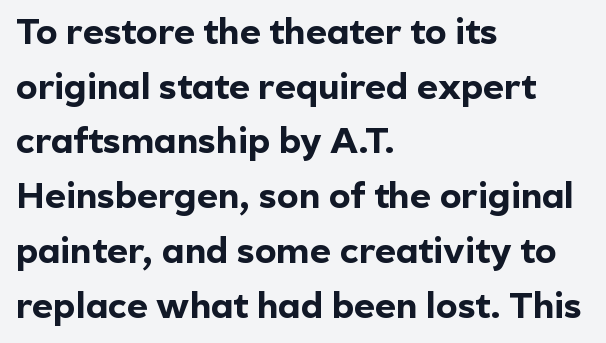
{"serif": "no", "italic": "no", "bold": "yes", "weight": "bold", "width": "normal", "x_height": "medium", "monospaced": "no", "underline": "no", "align": "left", "line_spacing": "normal", "line_spacing_ratio": 1.52, "letter_spacing": "normal", "letter_spacing_em": 0.0, "glyph_px": 36}
